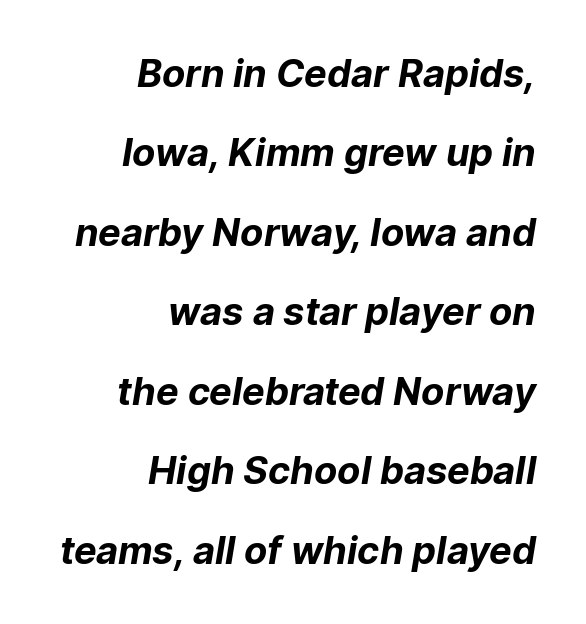
{"serif": "no", "bold": "yes", "weight": "bold", "width": "normal", "stroke_contrast": "low", "x_height": "medium", "monospaced": "no", "underline": "no", "align": "right", "line_spacing": "loose", "line_spacing_ratio": 2.09, "letter_spacing": "normal", "letter_spacing_em": 0.0, "glyph_px": 38}
